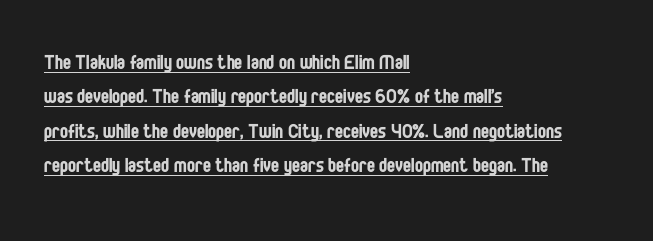
Q: Is the text bold? A: No.
Q: Is the text italic (slanted)? A: No, it is upright.
Q: Is the text underlined? A: Yes.
Q: How is the paragraph aligned? A: Left-aligned.
Q: Is the spacing between letters normal or unusually wide? A: Normal.
Q: Is the spacing between lines tight, normal or loose? A: Normal.
